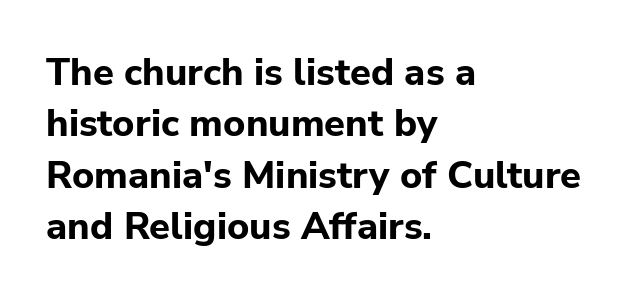
The image shows 38 px bold sans-serif type, upright; set left-aligned, normal line spacing (1.35x), normal letter spacing, not underlined; low stroke contrast and a medium x-height.
